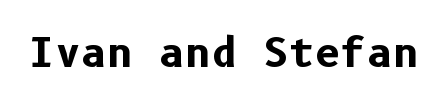
{"serif": "no", "italic": "no", "bold": "yes", "weight": "bold", "width": "normal", "stroke_contrast": "low", "x_height": "medium", "underline": "no", "letter_spacing": "normal", "letter_spacing_em": 0.0, "glyph_px": 40}
